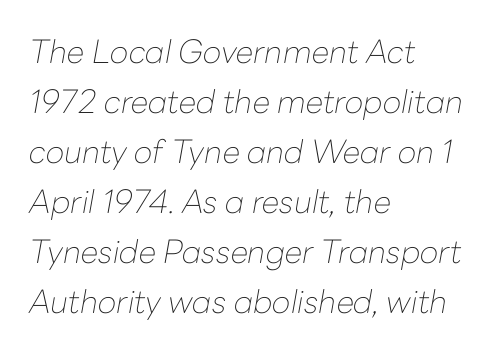
The image shows 32 px thin type, italic (leaning right); set left-aligned, normal line spacing (1.56x), normal letter spacing, not underlined; low stroke contrast and a medium x-height.
